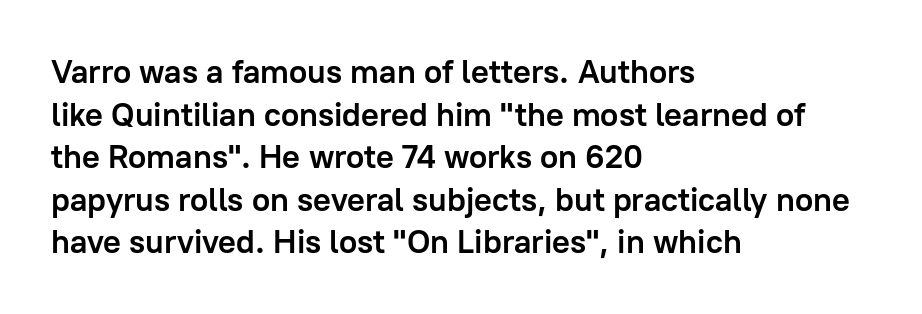
The image shows 33 px semibold sans-serif type, upright; set left-aligned, normal line spacing (1.29x), normal letter spacing, not underlined; low stroke contrast and a medium x-height.
